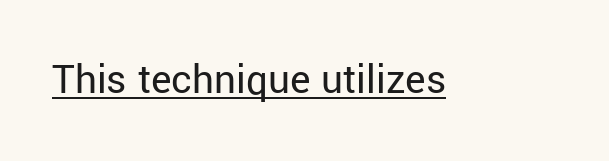
{"serif": "no", "italic": "no", "bold": "no", "weight": "regular", "width": "normal", "stroke_contrast": "low", "x_height": "medium", "monospaced": "no", "underline": "yes", "letter_spacing": "normal", "letter_spacing_em": 0.0, "glyph_px": 43}
